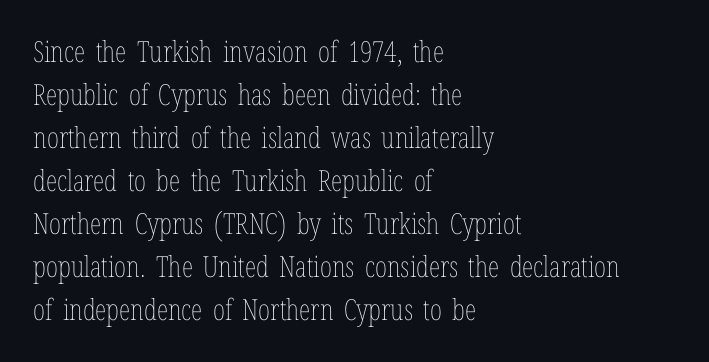
Ink coverage per letter is moderate at most. Line beginnings align vertically; line endings do not. Characters follow at the spacing the type designer built in. Unlike italic type, these characters show no tilt at all. Underline: absent.
